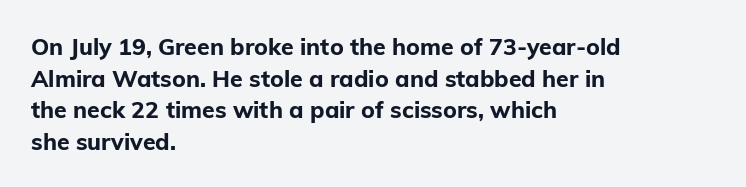
The image shows 23 px bold type, upright; set left-aligned, normal line spacing (1.37x), normal letter spacing, not underlined.
